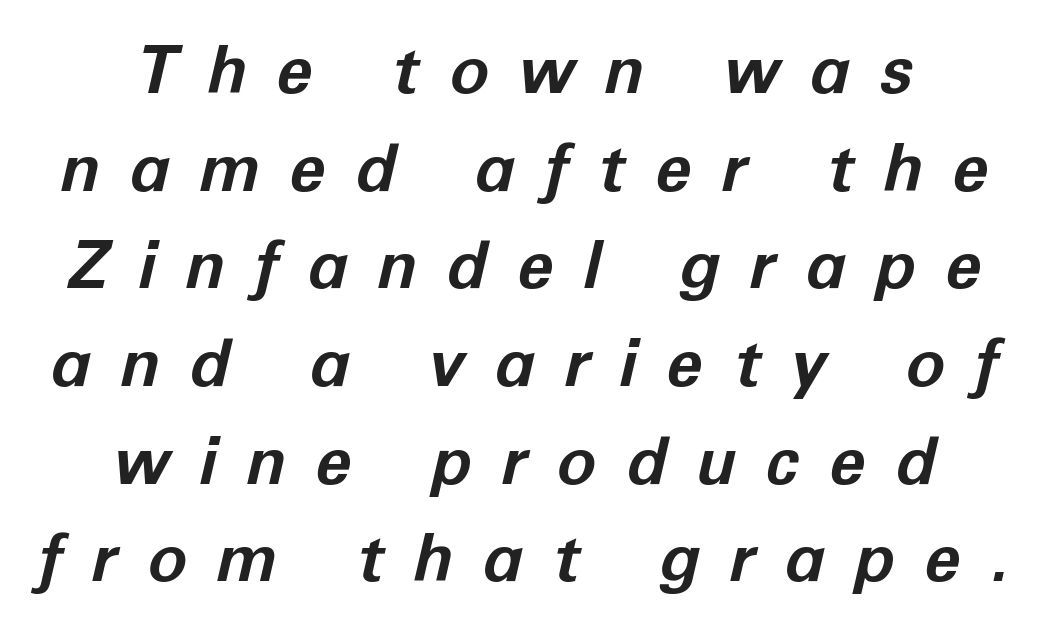
Q: Is the text bold? A: Yes.
Q: Is the text italic (slanted)? A: Yes, it leans right by about 12 degrees.
Q: Is the text underlined? A: No.
Q: How is the paragraph aligned? A: Centered.
Q: Is the spacing between letters normal or unusually wide? A: Unusually wide.
Q: Is the spacing between lines tight, normal or loose? A: Normal.
Q: Width (condensed, normal, or wide)? A: Normal.
Q: Stroke contrast? A: Low.
Q: x-height? A: Medium.
Q: Monospaced? A: No.
